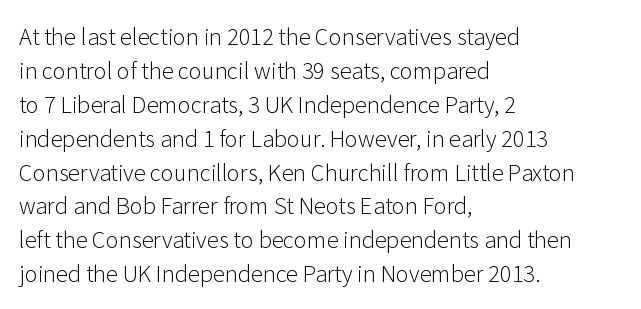
{"italic": "no", "bold": "no", "underline": "no", "align": "left", "line_spacing": "normal", "line_spacing_ratio": 1.54, "letter_spacing": "normal", "letter_spacing_em": 0.0, "glyph_px": 22}
